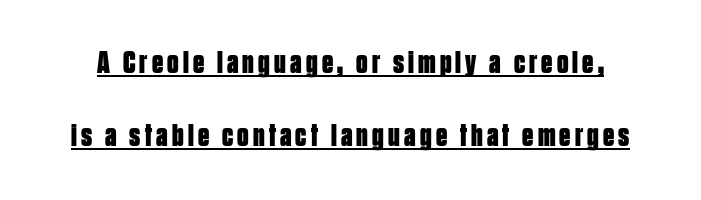
The image shows 32 px bold, condensed sans-serif type, upright; set loose line spacing (2.28x), underlined; low stroke contrast and a large x-height.
